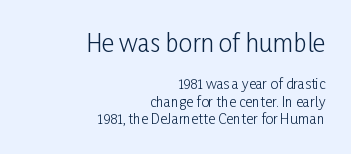
Summary of weight: not heavy and not bold. Compared with a flush-left layout, this one pins lines to the opposite, right side. The initial chunk of copy outweighs the following chunk in type size. The letterforms sit shoulder to shoulder at normal distance. The space directly below the letters is spotless.
